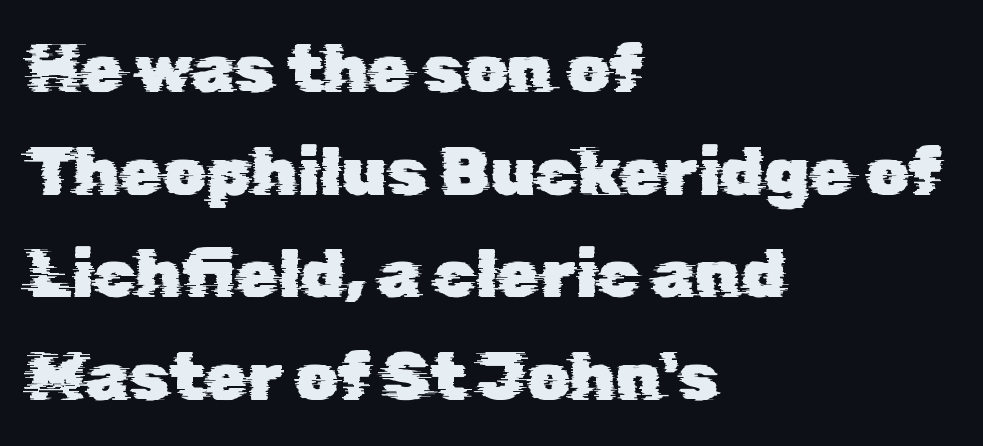
Q: Is the typeface a serif or a sans-serif typeface? A: Sans-serif.
Q: Is the text underlined? A: No.
Q: How is the paragraph aligned? A: Left-aligned.
Q: Is the spacing between letters normal or unusually wide? A: Normal.
Q: Is the spacing between lines tight, normal or loose? A: Normal.
Q: Width (condensed, normal, or wide)? A: Normal.
Q: Stroke contrast? A: Low.
Q: x-height? A: Medium.
Q: Monospaced? A: No.
